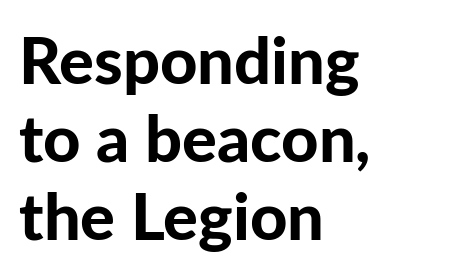
Q: Is the text bold? A: Yes.
Q: Is the text italic (slanted)? A: No, it is upright.
Q: Is the typeface a serif or a sans-serif typeface? A: Sans-serif.
Q: Is the text underlined? A: No.
Q: How is the paragraph aligned? A: Left-aligned.
Q: Is the spacing between letters normal or unusually wide? A: Normal.
Q: Width (condensed, normal, or wide)? A: Normal.
Q: Stroke contrast? A: Low.
Q: x-height? A: Medium.
Q: Monospaced? A: No.
